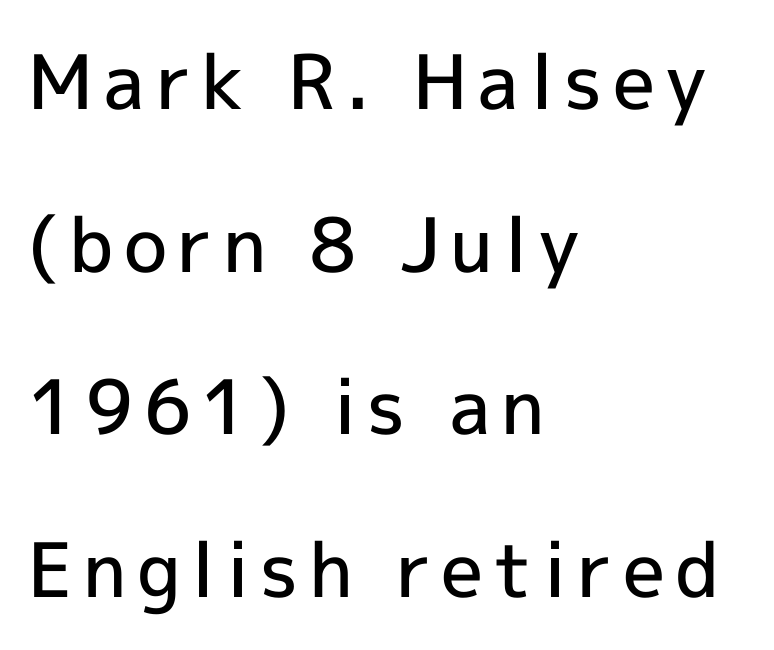
The image shows 75 px semibold sans-serif type, upright; set left-aligned, loose line spacing (2.17x), not underlined; a medium x-height.
